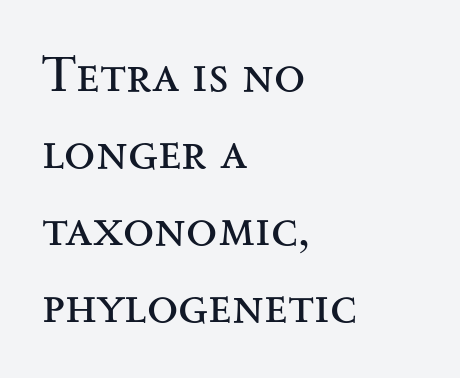
{"serif": "yes", "italic": "no", "bold": "no", "weight": "regular", "width": "wide", "stroke_contrast": "medium", "x_height": "small", "monospaced": "no", "underline": "no", "align": "left", "line_spacing": "normal", "line_spacing_ratio": 1.51, "letter_spacing": "normal", "letter_spacing_em": 0.0, "glyph_px": 51}
